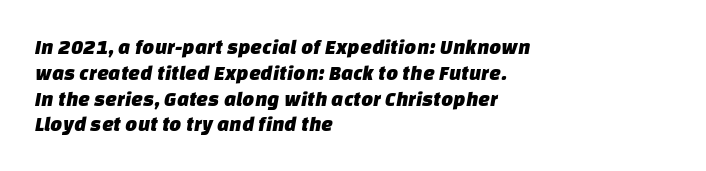
Q: Is the text underlined? A: No.
Q: How is the paragraph aligned? A: Left-aligned.
Q: Is the spacing between letters normal or unusually wide? A: Normal.
